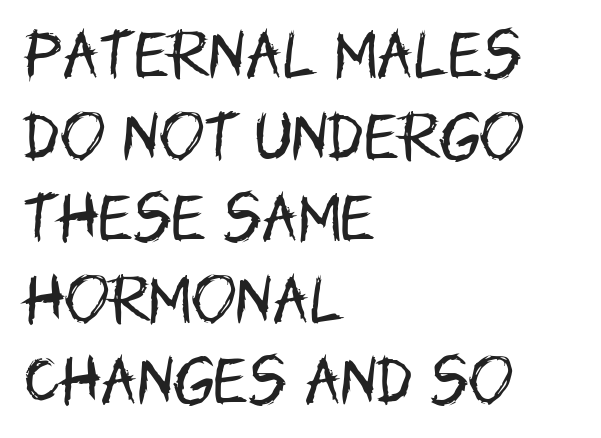
{"serif": "no", "italic": "no", "bold": "no", "weight": "regular", "width": "condensed", "stroke_contrast": "low", "x_height": "large", "monospaced": "no", "underline": "no", "align": "left", "line_spacing": "normal", "line_spacing_ratio": 1.51, "letter_spacing": "normal", "letter_spacing_em": 0.0, "glyph_px": 54}
